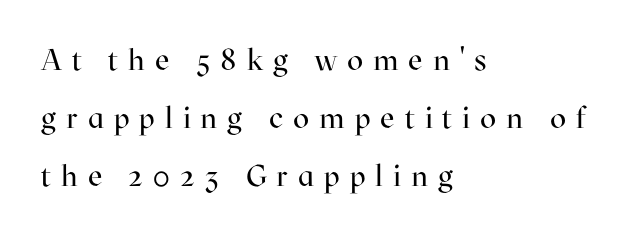
{"serif": "yes", "italic": "no", "bold": "no", "weight": "regular", "width": "normal", "stroke_contrast": "high", "x_height": "medium", "monospaced": "no", "underline": "no", "align": "left", "line_spacing": "loose", "line_spacing_ratio": 1.94, "letter_spacing": "wide", "letter_spacing_em": 0.33, "glyph_px": 30}
